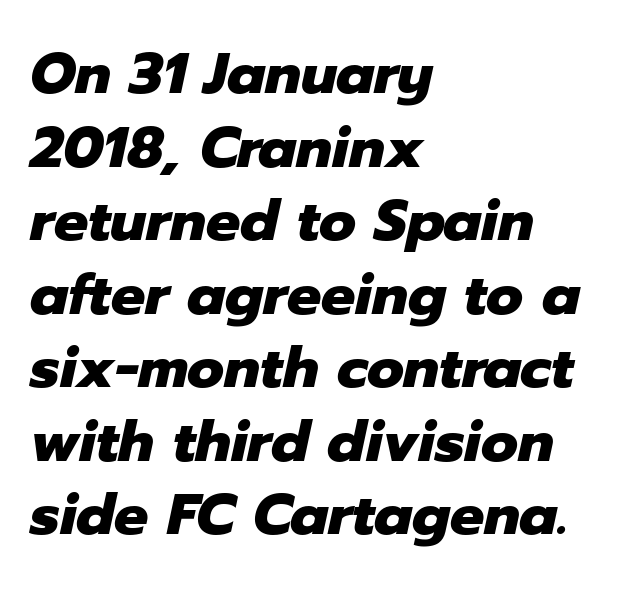
Q: Is the text bold? A: Yes.
Q: Is the text italic (slanted)? A: Yes, it leans right by about 12 degrees.
Q: Is the text underlined? A: No.
Q: How is the paragraph aligned? A: Left-aligned.
Q: Is the spacing between letters normal or unusually wide? A: Normal.
Q: Is the spacing between lines tight, normal or loose? A: Normal.
Q: Width (condensed, normal, or wide)? A: Normal.
Q: Stroke contrast? A: Low.
Q: x-height? A: Medium.
Q: Monospaced? A: No.
